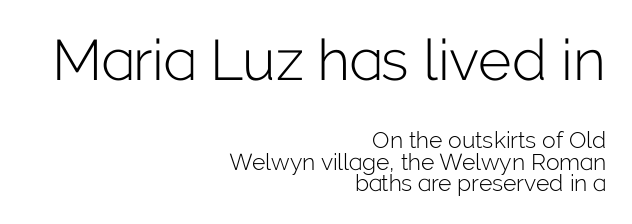
{"serif": "no", "italic": "no", "bold": "no", "weight": "light", "width": "normal", "stroke_contrast": "low", "x_height": "medium", "monospaced": "no", "underline": "no", "align": "right", "line_spacing": "tight", "line_spacing_ratio": 0.95, "letter_spacing": "normal", "letter_spacing_em": 0.0, "larger_block": "first", "size_ratio": 2.48, "glyph_px": 57}
